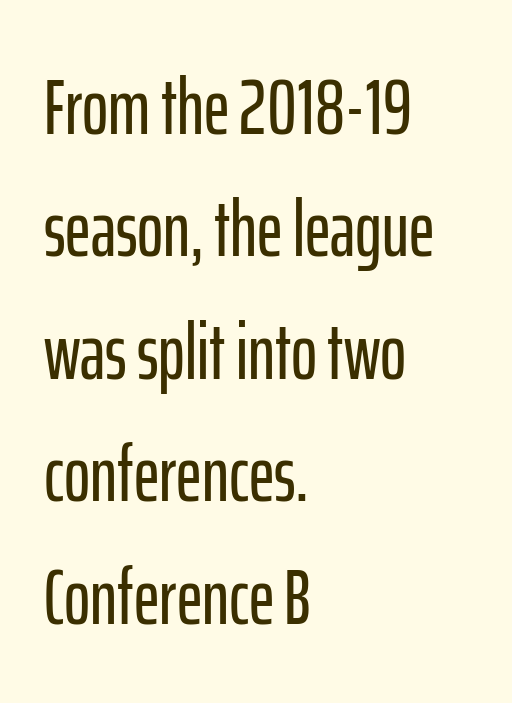
The image shows 79 px condensed sans-serif type, upright; set left-aligned, normal line spacing (1.55x), normal letter spacing, not underlined; low stroke contrast and a medium x-height.
